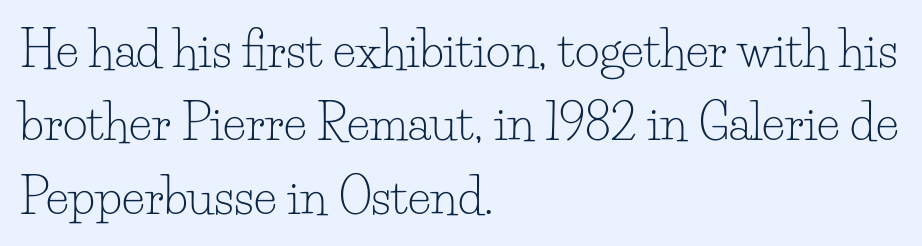
The image shows 48 px light serif type, upright; set left-aligned, normal line spacing (1.53x), normal letter spacing, not underlined; low stroke contrast and a small x-height.
